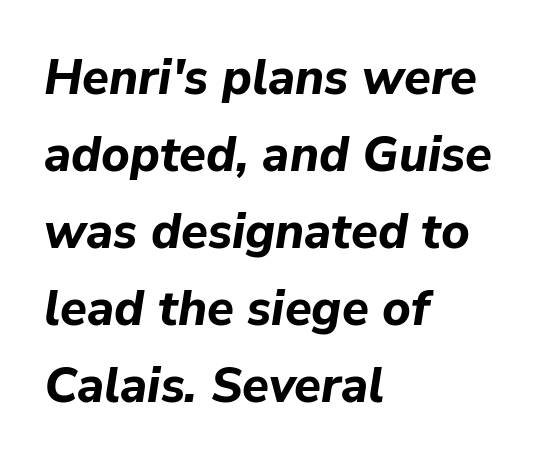
Only glyphs here, with clear space below each row. The ragged edge is on the right, which tells us the setting is flush left. Rendered with sloped, italic letterforms. If you measured baseline to baseline, you'd find a middling distance. Proportional: the letters do not fall into vertical columns. What weight is shown? A full bold with thick strokes.
